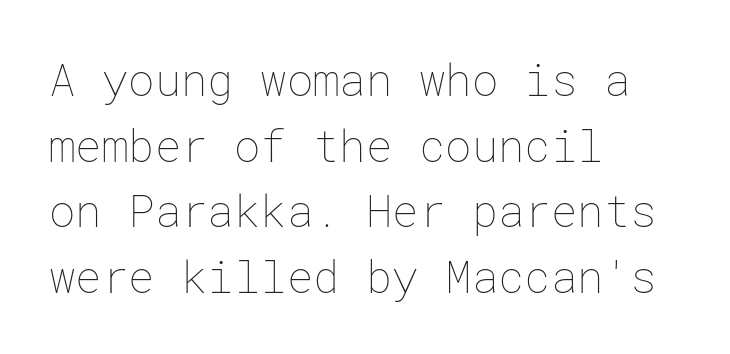
Q: Is the text bold? A: No.
Q: Is the text italic (slanted)? A: No, it is upright.
Q: Is the text underlined? A: No.
Q: How is the paragraph aligned? A: Left-aligned.
Q: Is the spacing between letters normal or unusually wide? A: Normal.
Q: Is the spacing between lines tight, normal or loose? A: Normal.
Q: Width (condensed, normal, or wide)? A: Normal.
Q: Stroke contrast? A: Low.
Q: x-height? A: Medium.
